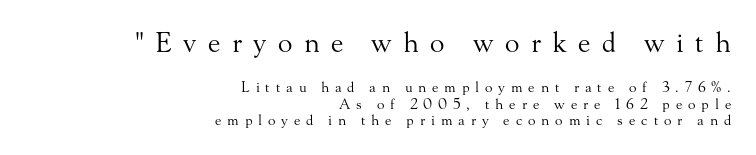
Typeset ragged left — the right edge is the straight one. The gap between lines stays unmarked. The line texture is sparse and dotted thanks to wide tracking. The cut favours lightness, reaching ordinary text weight at its darkest.
